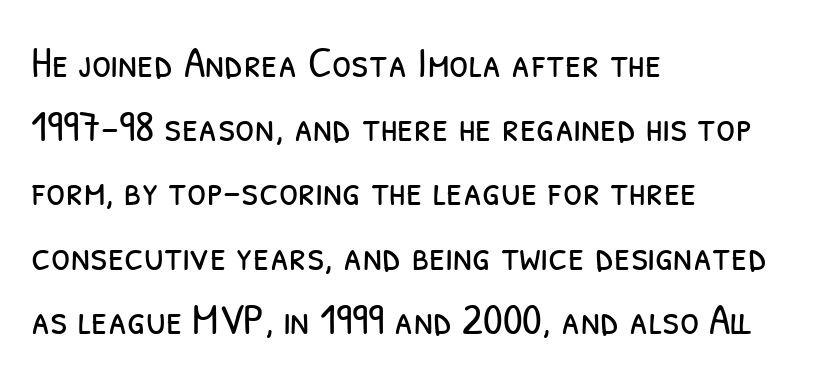
This rendering employs a face without finishing strokes, i.e., a sans-serif. These lines are set flush left with a ragged right edge. The line-height multiplier appears to be the usual default. Here the glyphs are tracked normally, forming tight word shapes. Think of a printed novel: that variable character pitch is what you see here.
